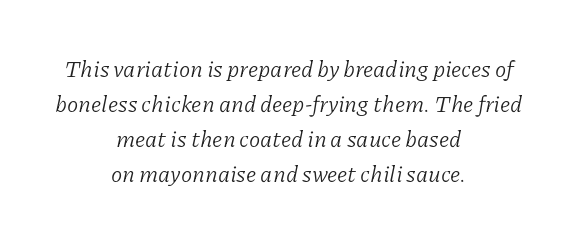
{"italic": "yes", "lean": "right", "slant_degrees": 11, "bold": "no", "underline": "no", "align": "center", "line_spacing": "normal", "line_spacing_ratio": 1.52, "letter_spacing": "normal", "letter_spacing_em": 0.0, "glyph_px": 23}
